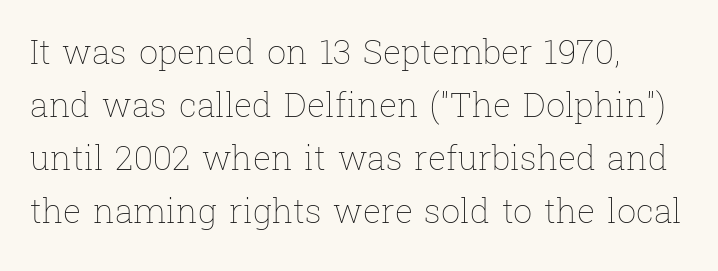
The axis of the letterforms is exactly vertical. Nothing unusual about the tracking: characters are spaced as the font intends. Heaviness? Minimal to ordinary, like unemphasized prose. Each letter keeps its own natural width here, so spacing adapts to shape. Teacher's note: observe the even left margin — that is flush-left alignment.
